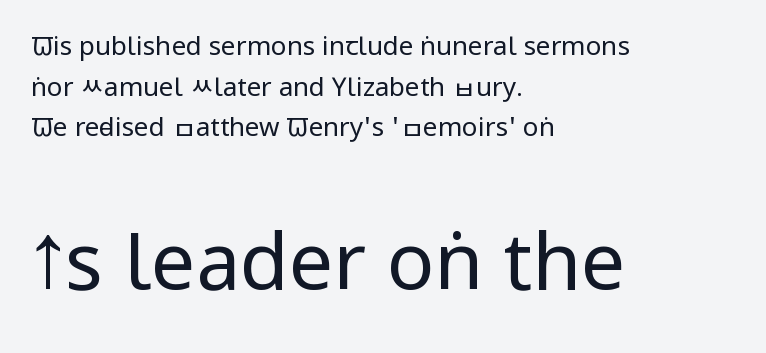
{"serif": "no", "italic": "no", "bold": "no", "weight": "regular", "width": "condensed", "stroke_contrast": "low", "x_height": "large", "monospaced": "no", "underline": "no", "align": "left", "line_spacing": "normal", "line_spacing_ratio": 1.56, "letter_spacing": "normal", "letter_spacing_em": 0.0, "larger_block": "second", "size_ratio": 3.04, "glyph_px": 79}
